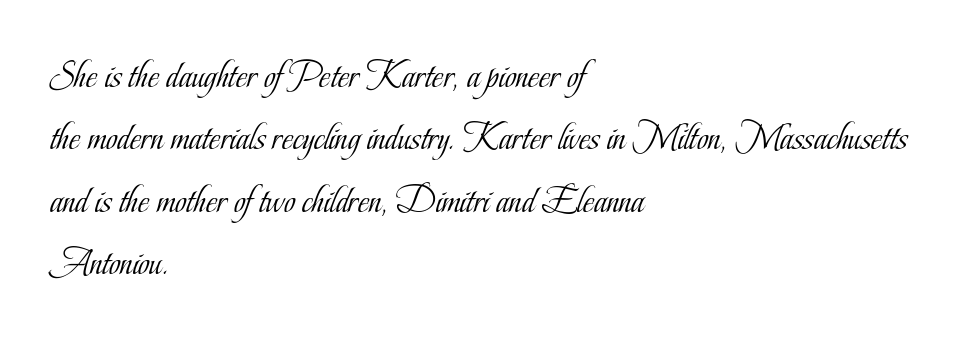
The image shows 39 px light, condensed serif type; set left-aligned, normal line spacing (1.6x), normal letter spacing, not underlined; low stroke contrast and a small x-height.
